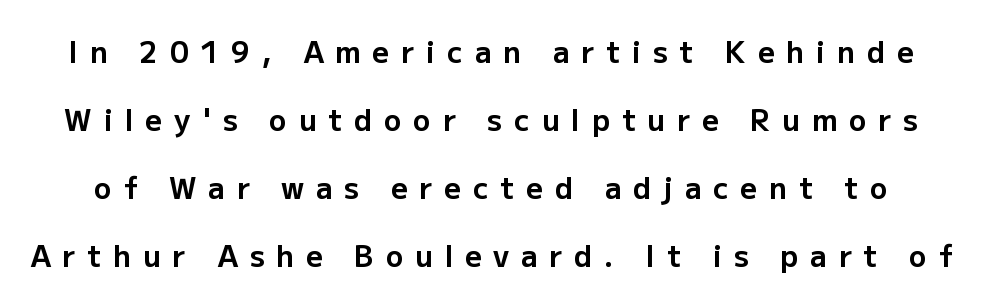
A sans-serif font was chosen for this passage. This is heavy type, rendered in bold. Is the letter spacing exaggerated? Yes — the characters are pushed far apart. Proportional: the letters do not fall into vertical columns.
